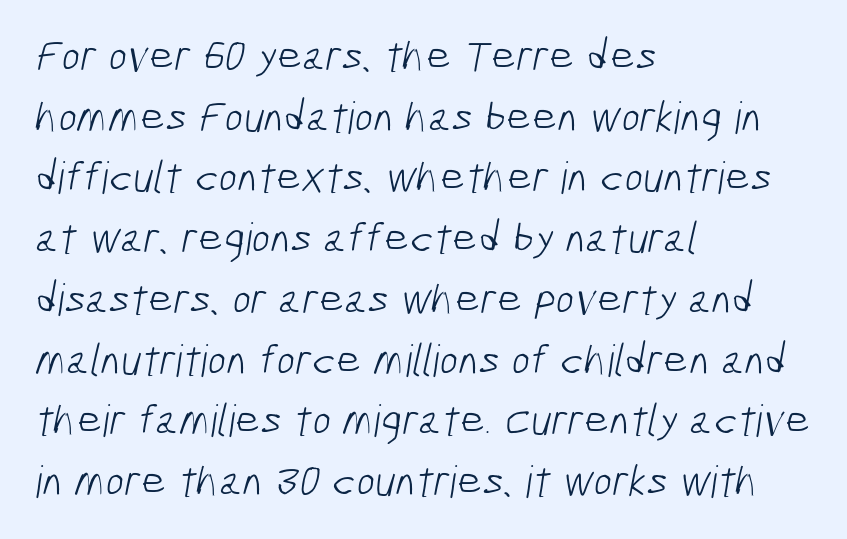
The image shows 44 px light, condensed sans-serif type; set left-aligned, normal line spacing (1.38x), normal letter spacing, not underlined; low stroke contrast and a medium x-height.
